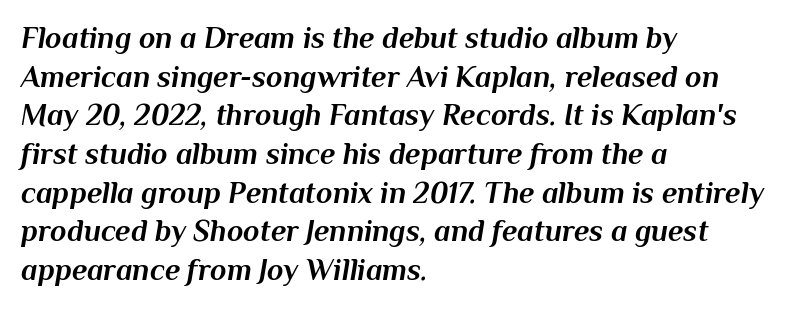
{"italic": "yes", "lean": "right", "slant_degrees": 10, "bold": "yes", "weight": "bold", "width": "normal", "stroke_contrast": "medium", "x_height": "medium", "monospaced": "no", "underline": "no", "align": "left", "line_spacing": "normal", "line_spacing_ratio": 1.29, "letter_spacing": "normal", "letter_spacing_em": 0.0, "glyph_px": 30}
